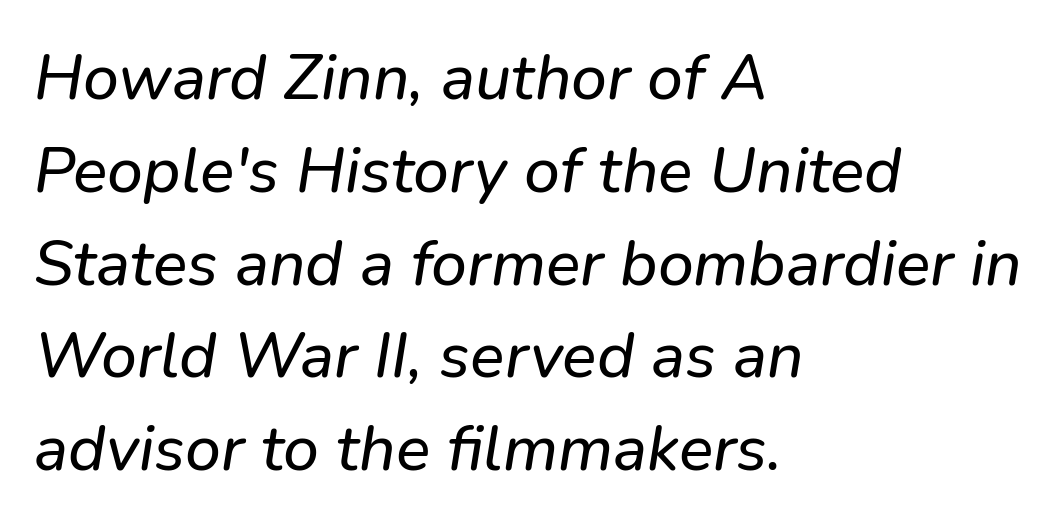
{"serif": "no", "width": "normal", "stroke_contrast": "low", "x_height": "medium", "monospaced": "no", "underline": "no", "align": "left", "line_spacing": "normal", "line_spacing_ratio": 1.45, "letter_spacing": "normal", "letter_spacing_em": 0.0, "glyph_px": 64}
